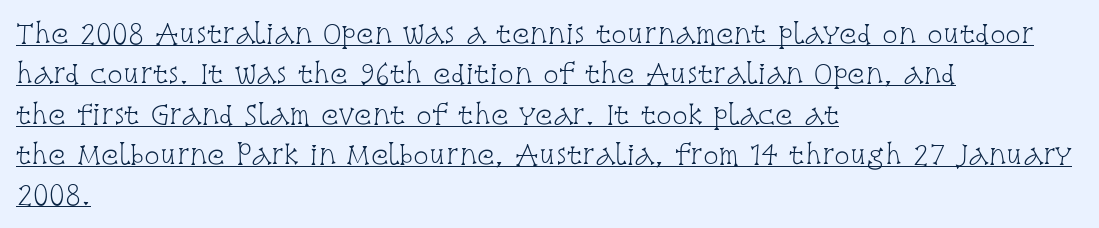
The image shows 26 px text type, upright; set left-aligned, normal line spacing (1.55x), normal letter spacing, underlined.
